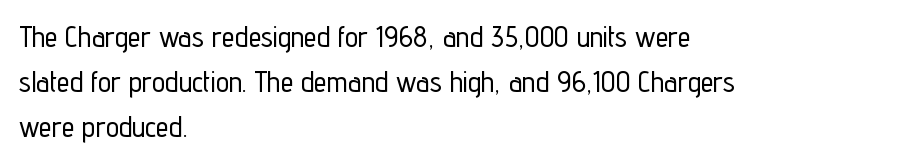
The image shows 29 px condensed sans-serif type, upright; set left-aligned, normal line spacing (1.56x), normal letter spacing, not underlined; low stroke contrast and a medium x-height.
